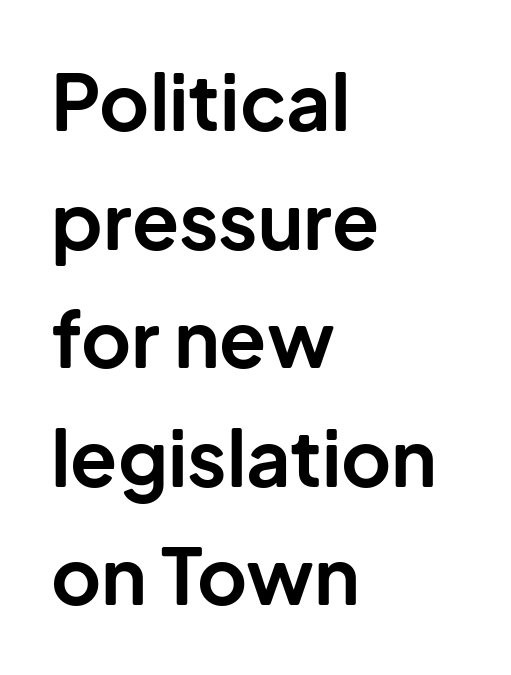
The face used here is proportionally spaced, like ordinary book or web type. The rag falls on the right side of this text block. Every stem runs plumb, perpendicular to the baseline. Beneath every word, the page is bare. Strokes here are thick enough to call this a true bold.
